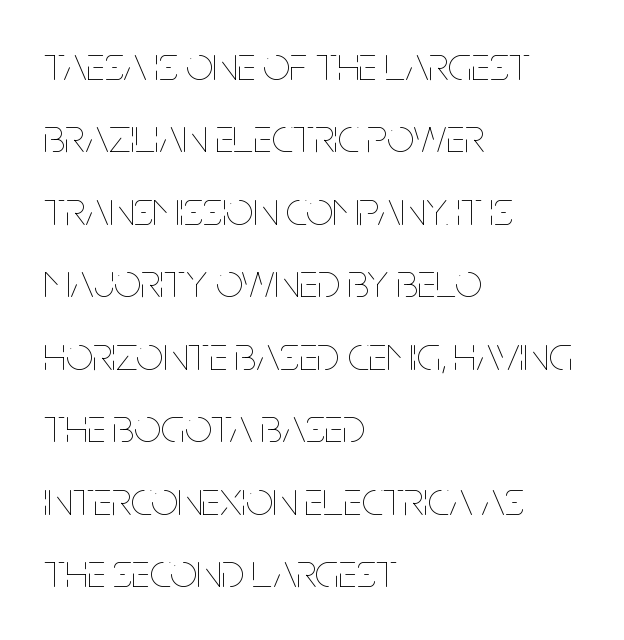
Q: Is the text bold? A: No.
Q: Is the text italic (slanted)? A: No, it is upright.
Q: Is the text underlined? A: No.
Q: How is the paragraph aligned? A: Left-aligned.
Q: Is the spacing between letters normal or unusually wide? A: Normal.
Q: Is the spacing between lines tight, normal or loose? A: Normal.
Q: Width (condensed, normal, or wide)? A: Condensed.
Q: Stroke contrast? A: Low.
Q: x-height? A: Large.
Q: Monospaced? A: No.
